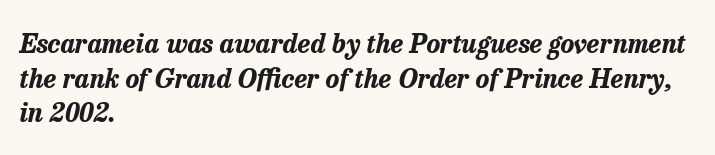
Q: Is the text bold? A: Yes.
Q: Is the text italic (slanted)? A: Yes, it leans right by about 13 degrees.
Q: Is the text underlined? A: No.
Q: How is the paragraph aligned? A: Left-aligned.
Q: Is the spacing between letters normal or unusually wide? A: Normal.
Q: Is the spacing between lines tight, normal or loose? A: Normal.
